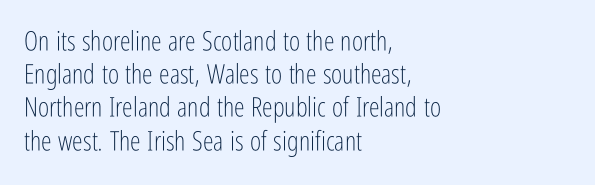
{"italic": "no", "bold": "no", "underline": "no", "align": "left", "line_spacing_ratio": 1.23, "letter_spacing": "normal", "letter_spacing_em": 0.0, "glyph_px": 27}
